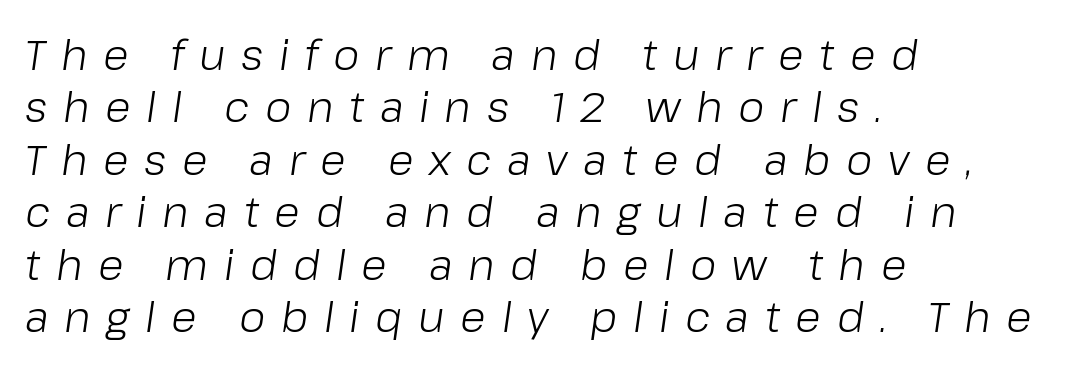
{"italic": "yes", "lean": "right", "slant_degrees": 8, "bold": "no", "weight": "light", "width": "normal", "stroke_contrast": "low", "x_height": "medium", "monospaced": "no", "underline": "no", "align": "left", "line_spacing": "normal", "line_spacing_ratio": 1.25, "letter_spacing": "wide", "letter_spacing_em": 0.37, "glyph_px": 42}
